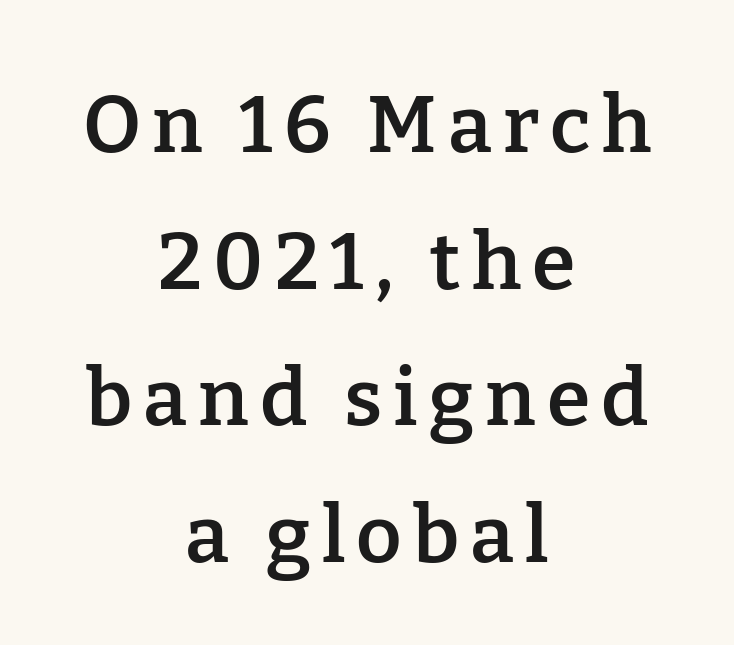
{"serif": "yes", "italic": "no", "bold": "semi", "weight": "semibold", "width": "normal", "stroke_contrast": "low", "x_height": "medium", "monospaced": "no", "underline": "no", "align": "center", "line_spacing_ratio": 1.73, "glyph_px": 79}
